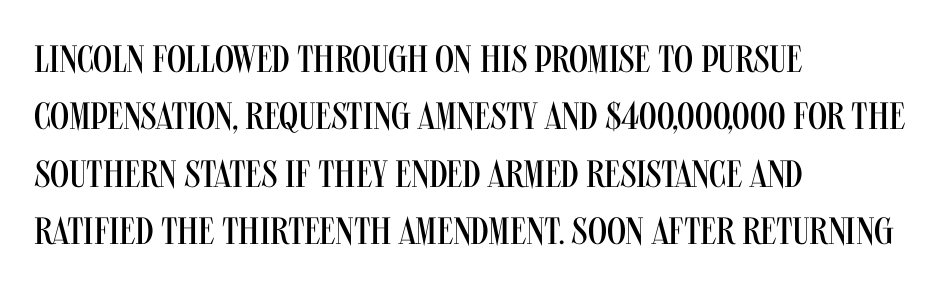
{"serif": "no", "italic": "no", "bold": "no", "weight": "regular", "width": "condensed", "stroke_contrast": "medium", "x_height": "large", "monospaced": "no", "underline": "no", "align": "left", "line_spacing": "normal", "line_spacing_ratio": 1.51, "letter_spacing": "normal", "letter_spacing_em": 0.0, "glyph_px": 38}
